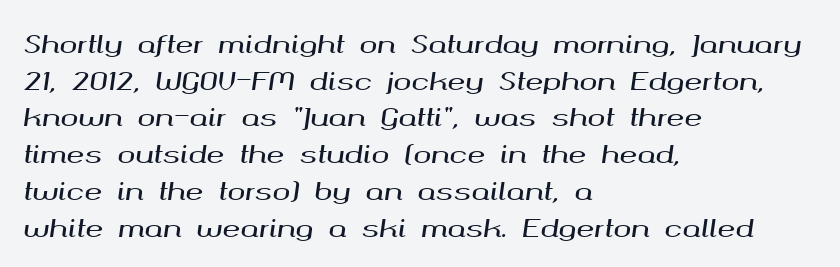
The image shows 24 px text type, italic (leaning right); set left-aligned, normal line spacing (1.53x), normal letter spacing, not underlined.
